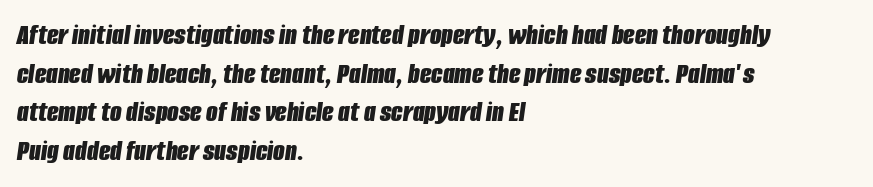
A full-strength bold gives these letters their thick strokes. These lines sit exactly where default settings would place them. The face used here is proportionally spaced, like ordinary book or web type. Is the type slanted? Yes — the strokes lean at a clear angle.
